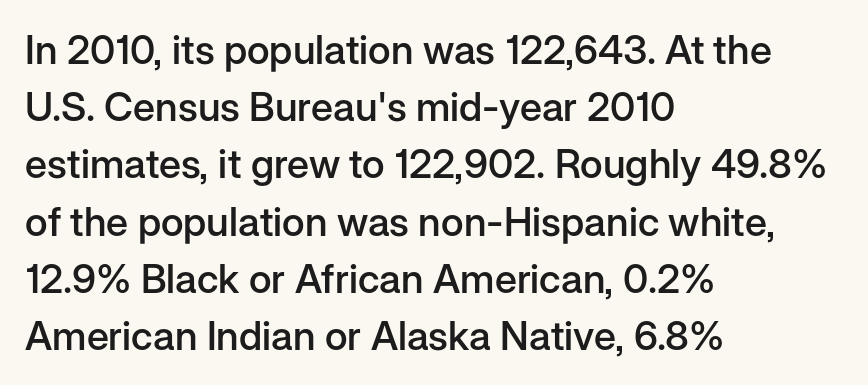
The image shows 40 px semibold sans-serif type, upright; set left-aligned, normal line spacing (1.43x), normal letter spacing, not underlined; low stroke contrast and a medium x-height.
